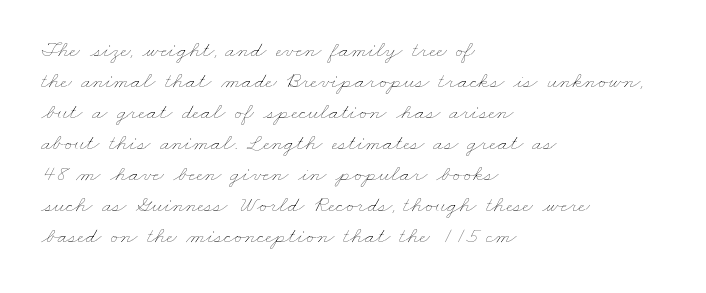
The image shows 23 px text type; set left-aligned, normal line spacing (1.35x), normal letter spacing, not underlined.
